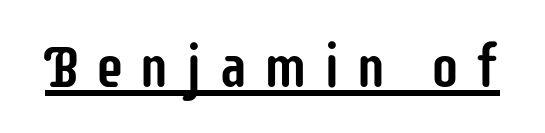
In terms of letterspacing, this is a distinctly airy, spread setting. Think of a printed novel: that variable character pitch is what you see here. Designer's note — italics off, roman on. Notice how a bar underscores the lettering throughout. Type style note: lacks serifs.
